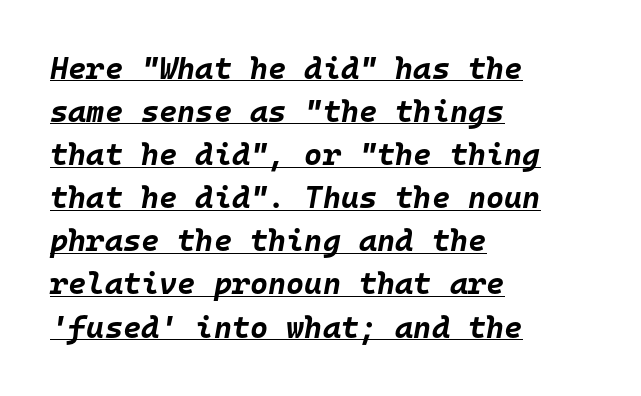
Q: Is the text bold? A: Yes.
Q: Is the text italic (slanted)? A: Yes, it leans right by about 10 degrees.
Q: Is the text underlined? A: Yes.
Q: How is the paragraph aligned? A: Left-aligned.
Q: Is the spacing between letters normal or unusually wide? A: Normal.
Q: Is the spacing between lines tight, normal or loose? A: Normal.
Q: Width (condensed, normal, or wide)? A: Normal.
Q: Stroke contrast? A: Low.
Q: x-height? A: Large.
Q: Monospaced? A: Yes.
